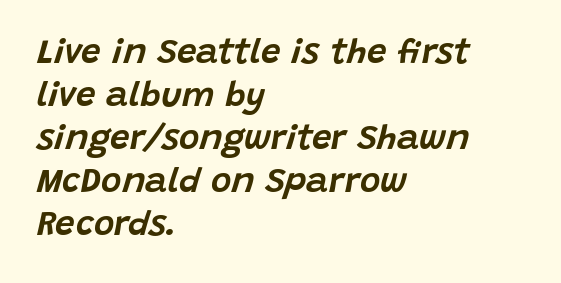
Q: Is the text italic (slanted)? A: Yes, it leans right by about 15 degrees.
Q: Is the text underlined? A: No.
Q: How is the paragraph aligned? A: Left-aligned.
Q: Is the spacing between letters normal or unusually wide? A: Normal.
Q: Width (condensed, normal, or wide)? A: Normal.
Q: Stroke contrast? A: Low.
Q: x-height? A: Large.
Q: Monospaced? A: No.
